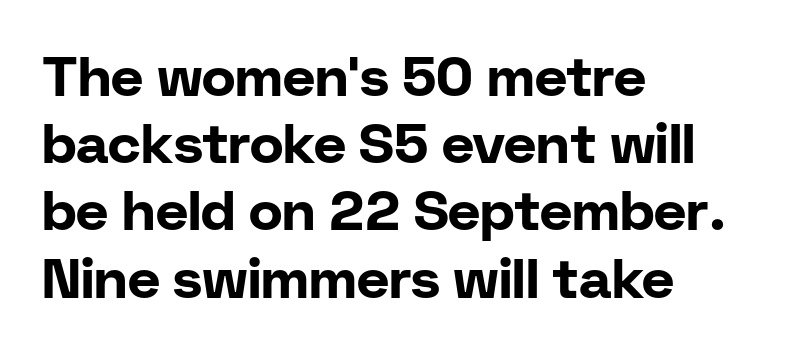
{"serif": "no", "italic": "no", "bold": "yes", "weight": "bold", "width": "normal", "stroke_contrast": "low", "x_height": "medium", "monospaced": "no", "underline": "no", "align": "left", "line_spacing_ratio": 1.2, "letter_spacing": "normal", "letter_spacing_em": 0.0, "glyph_px": 56}
